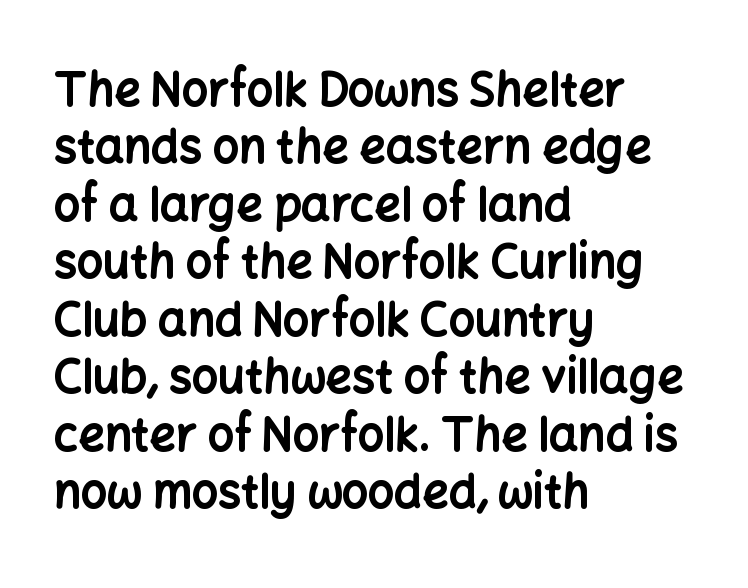
{"serif": "no", "italic": "no", "bold": "yes", "weight": "bold", "width": "normal", "stroke_contrast": "low", "x_height": "medium", "monospaced": "no", "underline": "no", "align": "left", "line_spacing": "normal", "line_spacing_ratio": 1.25, "letter_spacing": "normal", "letter_spacing_em": 0.0, "glyph_px": 46}
